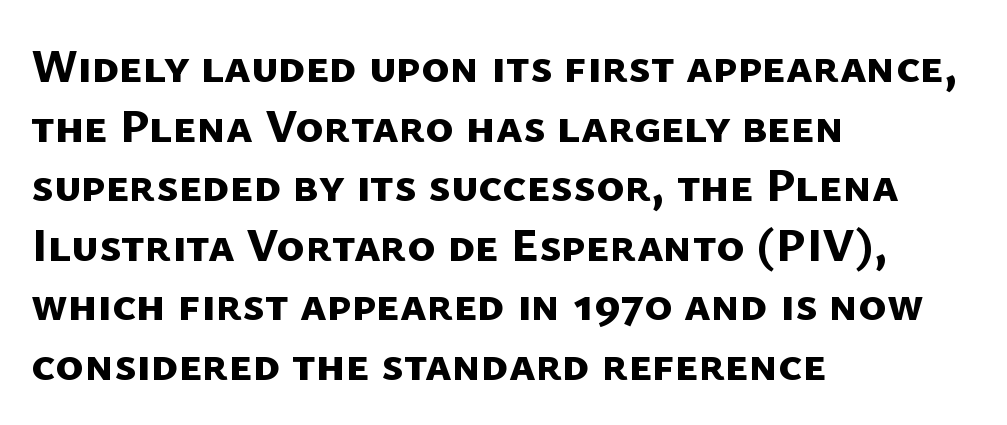
This sample is left-justified, so line endings fall wherever the words run out. Observe the absence of serifs on each vertical stroke in this sample. Here the designer chose a conventional face with non-uniform glyph widths. Words float on clear page, feet unadorned.
